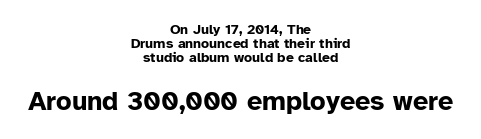
The image shows 27 px bold type, upright; set centered, tight line spacing (1.01x), normal letter spacing, not underlined; the second (bottom) block is 1.93x larger.
